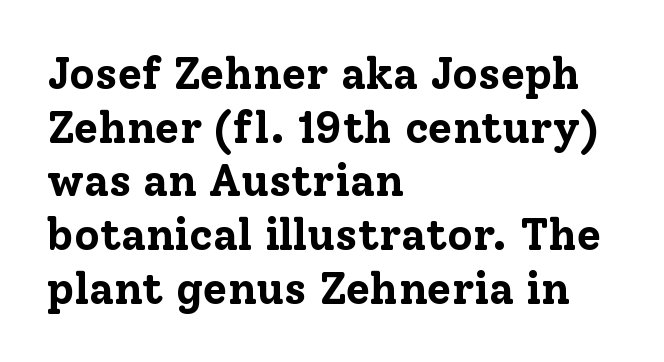
{"serif": "yes", "italic": "no", "bold": "yes", "weight": "bold", "width": "normal", "stroke_contrast": "low", "x_height": "medium", "monospaced": "no", "underline": "no", "align": "left", "line_spacing_ratio": 1.22, "letter_spacing": "normal", "letter_spacing_em": 0.0, "glyph_px": 44}
